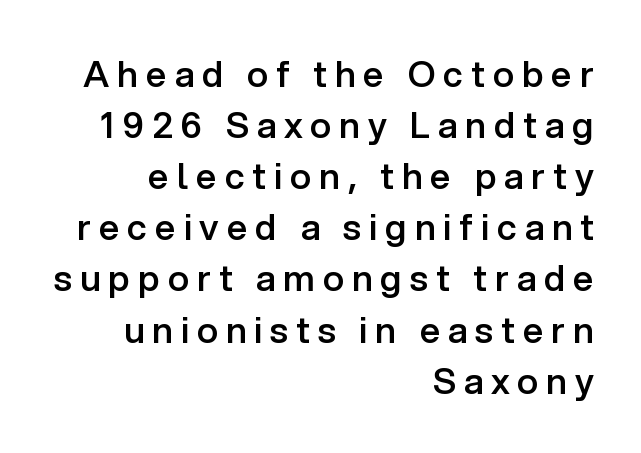
Proportional: the letters do not fall into vertical columns. Quick note: not italic, upright. The line-height multiplier appears to be the usual default. Regarding serifs, this sample does without them. The line texture is sparse and dotted thanks to wide tracking. The space beneath each line is pristine and unruled.
